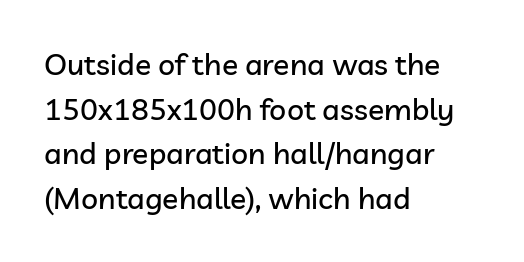
Q: Is the text italic (slanted)? A: No, it is upright.
Q: Is the typeface a serif or a sans-serif typeface? A: Sans-serif.
Q: Is the text underlined? A: No.
Q: How is the paragraph aligned? A: Left-aligned.
Q: Is the spacing between letters normal or unusually wide? A: Normal.
Q: Is the spacing between lines tight, normal or loose? A: Normal.
Q: Width (condensed, normal, or wide)? A: Normal.
Q: Stroke contrast? A: Low.
Q: x-height? A: Medium.
Q: Monospaced? A: No.
